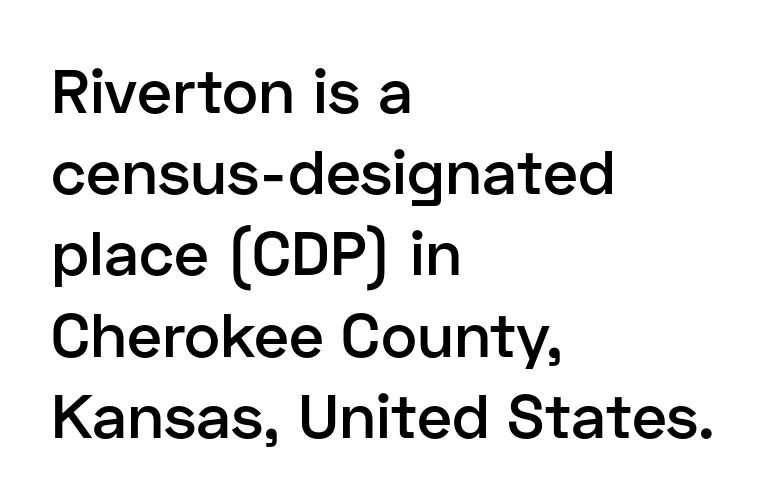
The image shows 62 px semibold sans-serif type, upright; set left-aligned, normal line spacing (1.31x), normal letter spacing, not underlined; low stroke contrast and a medium x-height.
